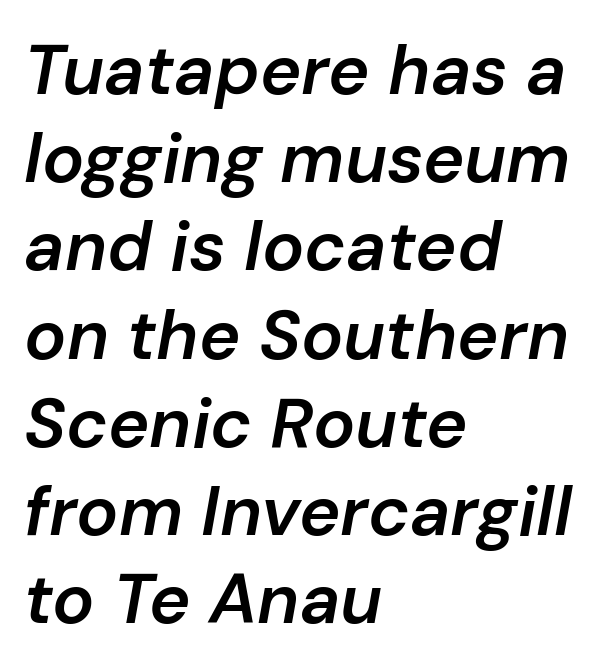
Q: Is the text bold? A: Semi-bold.
Q: Is the text italic (slanted)? A: Yes, it leans right by about 10 degrees.
Q: Is the text underlined? A: No.
Q: How is the paragraph aligned? A: Left-aligned.
Q: Is the spacing between letters normal or unusually wide? A: Normal.
Q: Is the spacing between lines tight, normal or loose? A: Normal.
Q: Width (condensed, normal, or wide)? A: Normal.
Q: Stroke contrast? A: Low.
Q: x-height? A: Medium.
Q: Monospaced? A: No.
